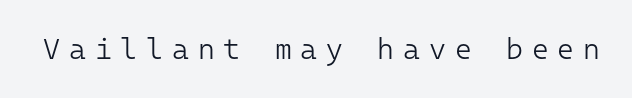
{"serif": "no", "italic": "no", "bold": "no", "weight": "light", "width": "normal", "stroke_contrast": "low", "x_height": "medium", "monospaced": "yes", "underline": "no", "letter_spacing": "wide", "letter_spacing_em": 0.3, "glyph_px": 29}
